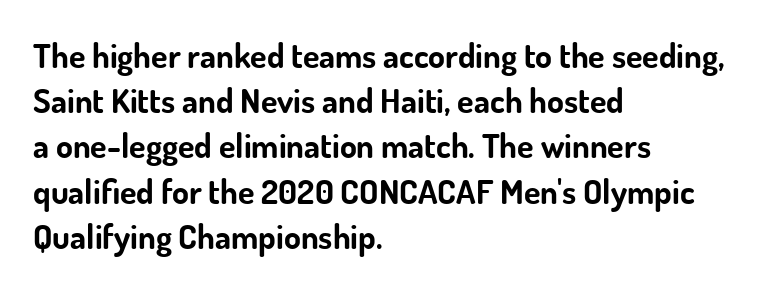
Q: Is the text bold? A: Yes.
Q: Is the text italic (slanted)? A: No, it is upright.
Q: Is the typeface a serif or a sans-serif typeface? A: Sans-serif.
Q: Is the text underlined? A: No.
Q: How is the paragraph aligned? A: Left-aligned.
Q: Is the spacing between letters normal or unusually wide? A: Normal.
Q: Is the spacing between lines tight, normal or loose? A: Normal.
Q: Width (condensed, normal, or wide)? A: Normal.
Q: Stroke contrast? A: Low.
Q: x-height? A: Small.
Q: Monospaced? A: No.
